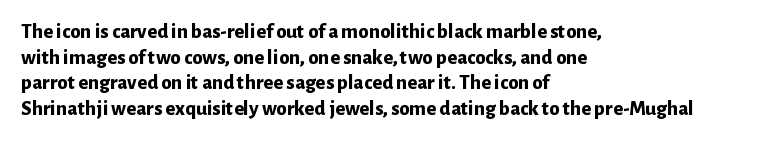
The image shows 21 px bold type, upright; set left-aligned, line spacing 1.22x, normal letter spacing, not underlined.
